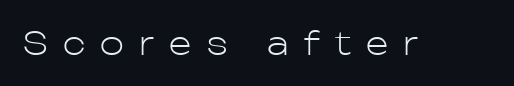
The image shows 32 px light sans-serif type, upright; set unusually wide letter spacing (+0.48 em), not underlined; low stroke contrast and a medium x-height.
